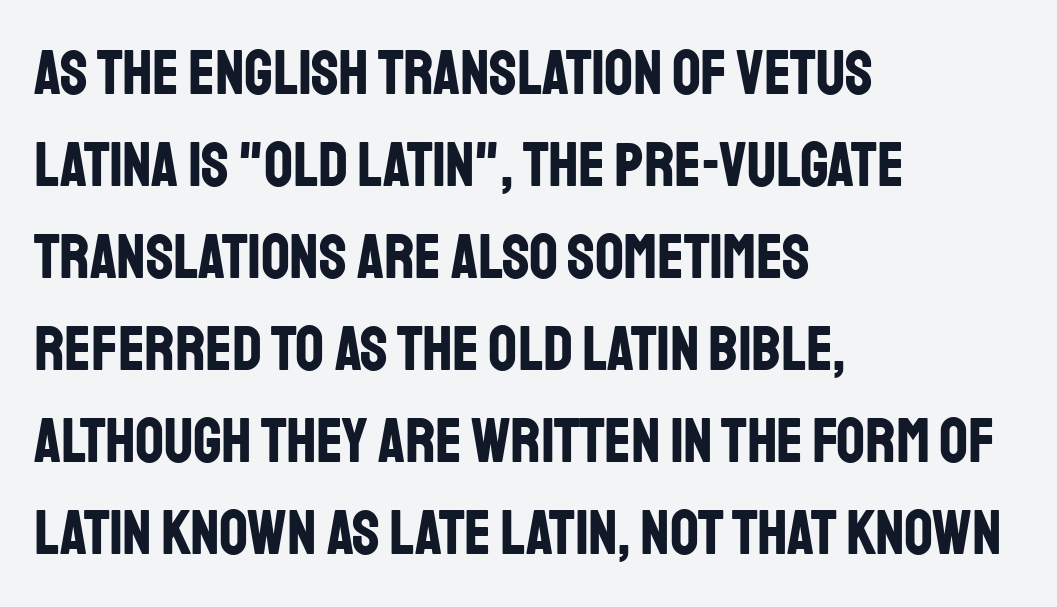
Q: Is the text bold? A: Yes.
Q: Is the text italic (slanted)? A: No, it is upright.
Q: Is the typeface a serif or a sans-serif typeface? A: Sans-serif.
Q: Is the text underlined? A: No.
Q: How is the paragraph aligned? A: Left-aligned.
Q: Is the spacing between letters normal or unusually wide? A: Normal.
Q: Is the spacing between lines tight, normal or loose? A: Normal.
Q: Width (condensed, normal, or wide)? A: Condensed.
Q: Stroke contrast? A: Low.
Q: x-height? A: Large.
Q: Monospaced? A: No.
